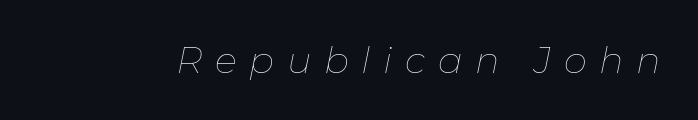
Q: Is the text bold? A: No.
Q: Is the text italic (slanted)? A: Yes, it leans right by about 11 degrees.
Q: Is the text underlined? A: No.
Q: Is the spacing between letters normal or unusually wide? A: Unusually wide.
Q: Width (condensed, normal, or wide)? A: Normal.
Q: Stroke contrast? A: Low.
Q: x-height? A: Medium.
Q: Monospaced? A: No.
